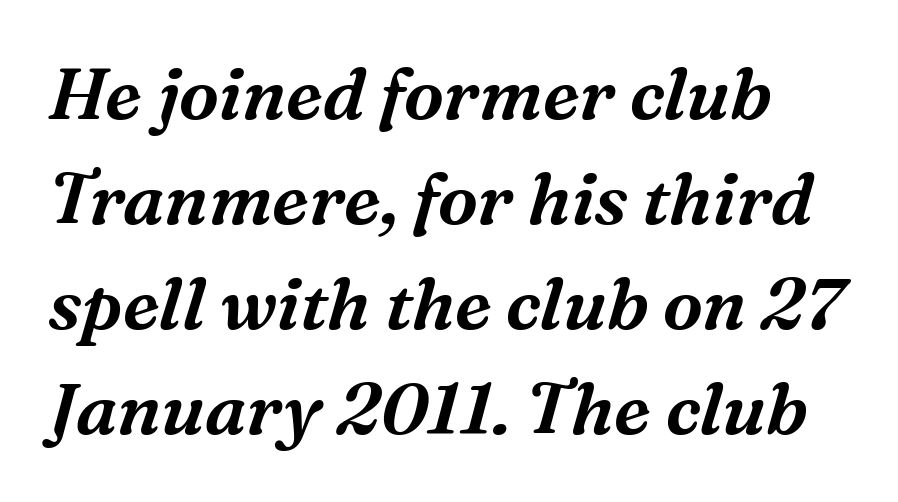
The rendering uses natural spacing where letterforms have individual widths. Leading: standard. The whole block is typeset with a tilt. A typesetter would call this zero additional tracking.
